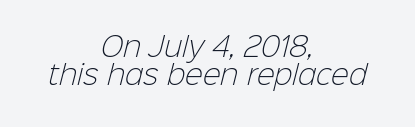
Q: Is the text bold? A: No.
Q: Is the text underlined? A: No.
Q: How is the paragraph aligned? A: Centered.
Q: Is the spacing between letters normal or unusually wide? A: Normal.
Q: Is the spacing between lines tight, normal or loose? A: Tight.
